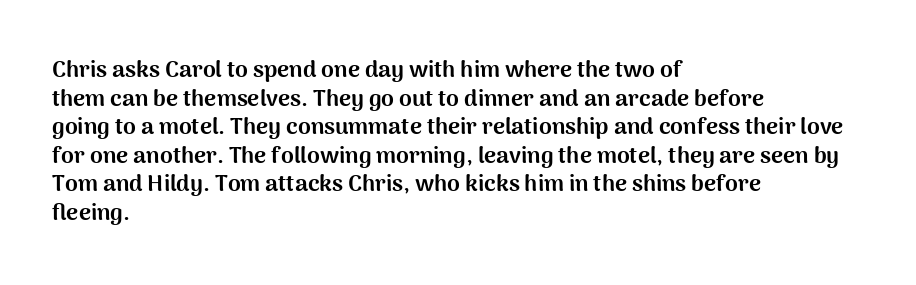
Q: Is the text bold? A: Yes.
Q: Is the text italic (slanted)? A: No, it is upright.
Q: Is the text underlined? A: No.
Q: How is the paragraph aligned? A: Left-aligned.
Q: Is the spacing between letters normal or unusually wide? A: Normal.
